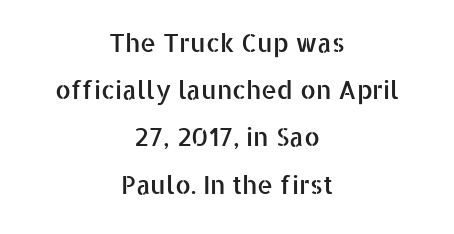
The image shows 25 px text type, upright; set centered, line spacing 1.89x, normal letter spacing, not underlined.
